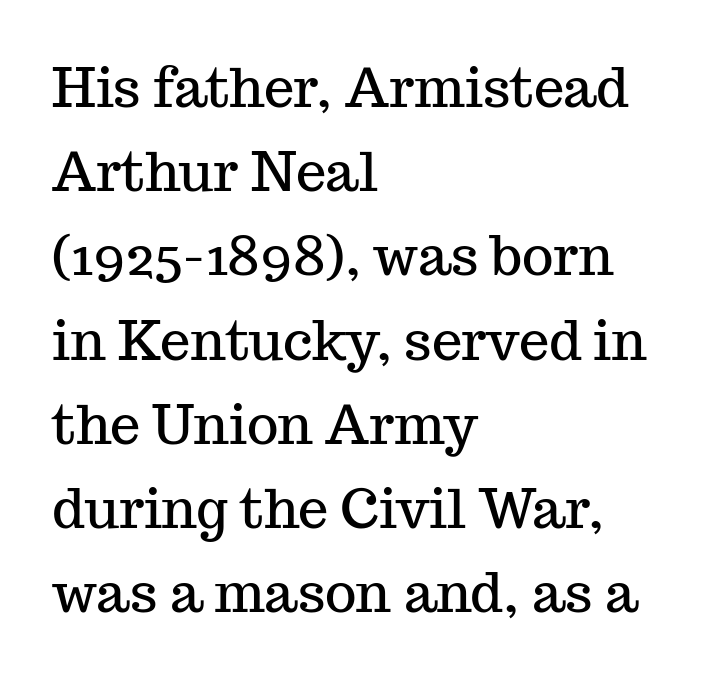
{"serif": "yes", "italic": "no", "width": "normal", "stroke_contrast": "medium", "x_height": "medium", "monospaced": "no", "underline": "no", "align": "left", "line_spacing": "normal", "line_spacing_ratio": 1.56, "letter_spacing": "normal", "letter_spacing_em": 0.0, "glyph_px": 54}
